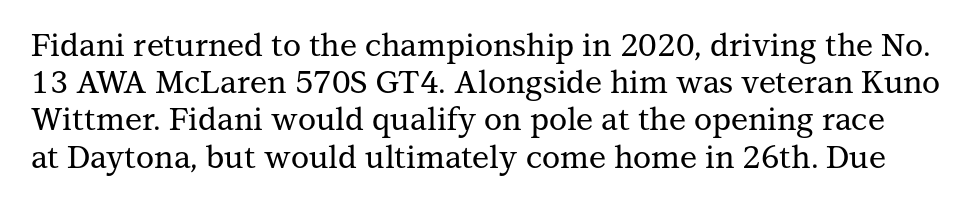
Nobody drew a line under any word here. Every character sits straight up, as roman type does. Look at the tracking — it's just the regular setting, nothing added. Does the type have serifs? Yes, each stem ends in a small foot. Character widths vary here, with narrow letters taking less room than wide ones.
